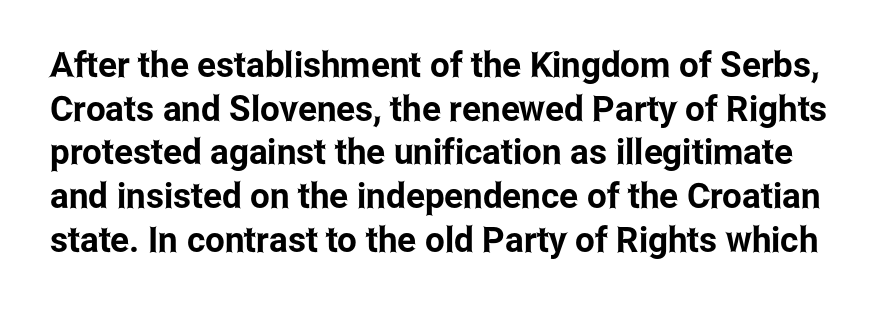
Note the varied advance widths — an 'i' is clearly narrower than an 'm'. The passage shown is not underscored anywhere. Honestly, the letter spacing is just normal — you wouldn't notice it. Upright lettering throughout. The designer went with a sans here, leaving each stem footless.
